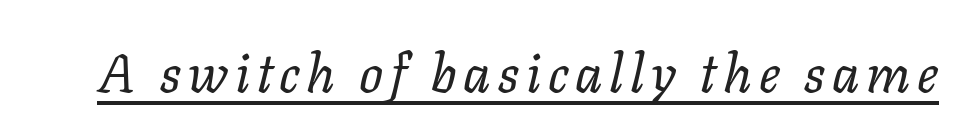
Q: Is the text bold? A: No.
Q: Is the text italic (slanted)? A: Yes, it leans right by about 11 degrees.
Q: Is the text underlined? A: Yes.
Q: Width (condensed, normal, or wide)? A: Normal.
Q: Stroke contrast? A: Low.
Q: x-height? A: Medium.
Q: Monospaced? A: No.
